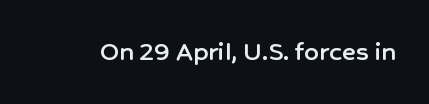
{"serif": "no", "italic": "no", "width": "normal", "stroke_contrast": "low", "x_height": "medium", "monospaced": "no", "underline": "no", "letter_spacing": "normal", "letter_spacing_em": 0.0, "glyph_px": 29}
